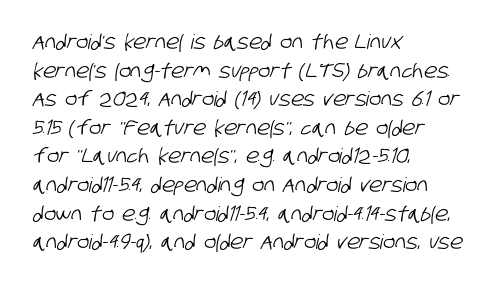
Q: Is the text underlined? A: No.
Q: How is the paragraph aligned? A: Left-aligned.
Q: Is the spacing between letters normal or unusually wide? A: Normal.
Q: Is the spacing between lines tight, normal or loose? A: Normal.
